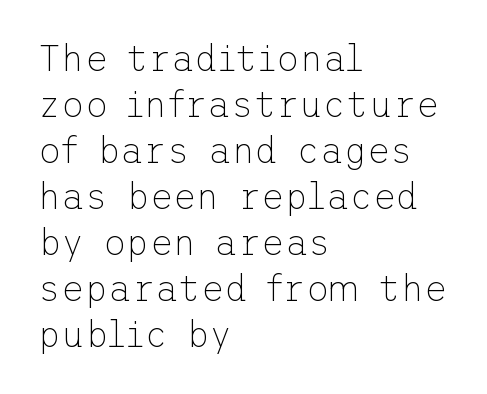
Q: Is the text bold? A: No.
Q: Is the text italic (slanted)? A: No, it is upright.
Q: Is the typeface a serif or a sans-serif typeface? A: Sans-serif.
Q: Is the text underlined? A: No.
Q: How is the paragraph aligned? A: Left-aligned.
Q: Is the spacing between letters normal or unusually wide? A: Normal.
Q: Is the spacing between lines tight, normal or loose? A: Normal.
Q: Width (condensed, normal, or wide)? A: Normal.
Q: Stroke contrast? A: Low.
Q: x-height? A: Medium.
